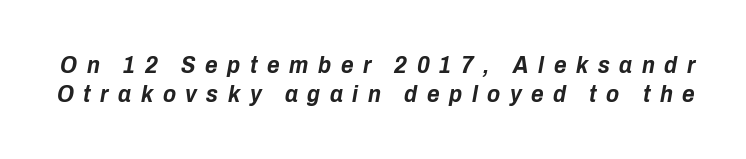
The image shows 24 px bold type, italic (leaning right); set line spacing 1.2x, unusually wide letter spacing (+0.4 em), not underlined.
